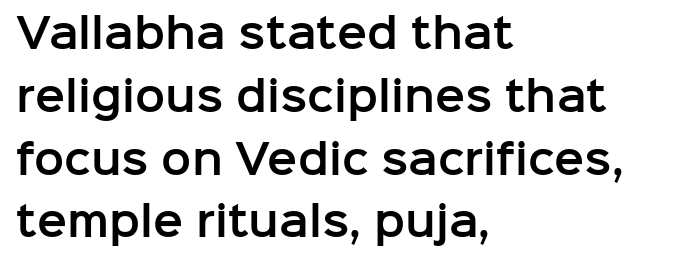
Varying glyph widths throughout — classic text-font behaviour. Compared with a centered layout, this one pins lines to the left instead. The horizontal fit of the characters is conventional and even. In terms of posture, this sample is upright. Quick note: interline space is typical.
